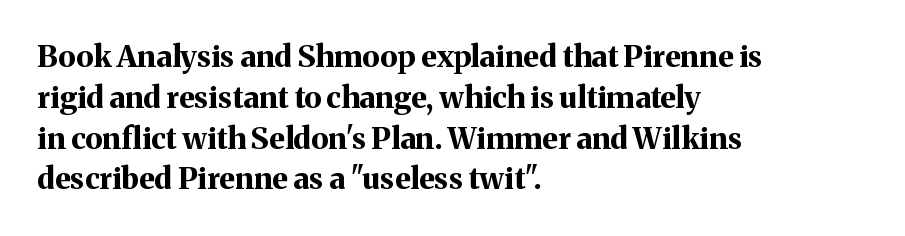
Q: Is the text bold? A: Yes.
Q: Is the text italic (slanted)? A: No, it is upright.
Q: Is the typeface a serif or a sans-serif typeface? A: Serif.
Q: Is the text underlined? A: No.
Q: How is the paragraph aligned? A: Left-aligned.
Q: Is the spacing between letters normal or unusually wide? A: Normal.
Q: Is the spacing between lines tight, normal or loose? A: Normal.
Q: Width (condensed, normal, or wide)? A: Normal.
Q: Stroke contrast? A: Medium.
Q: x-height? A: Medium.
Q: Monospaced? A: No.
